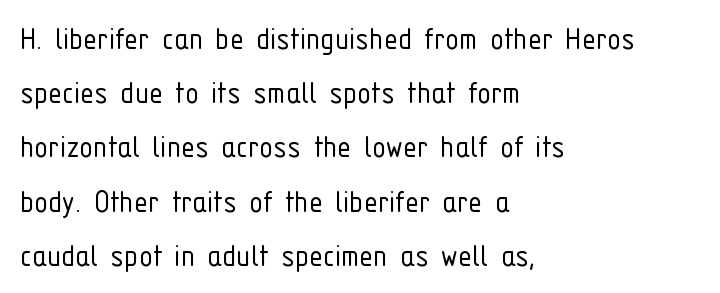
In terms of leading, this rendering sits right in the middle. Posture: upright roman. A typesetter would call this proportional, since set widths differ per character. Nope, no serifs anywhere on these letters. Words float on clear page, feet unadorned. What stands out about the letter spacing? Nothing — it is the standard amount.
